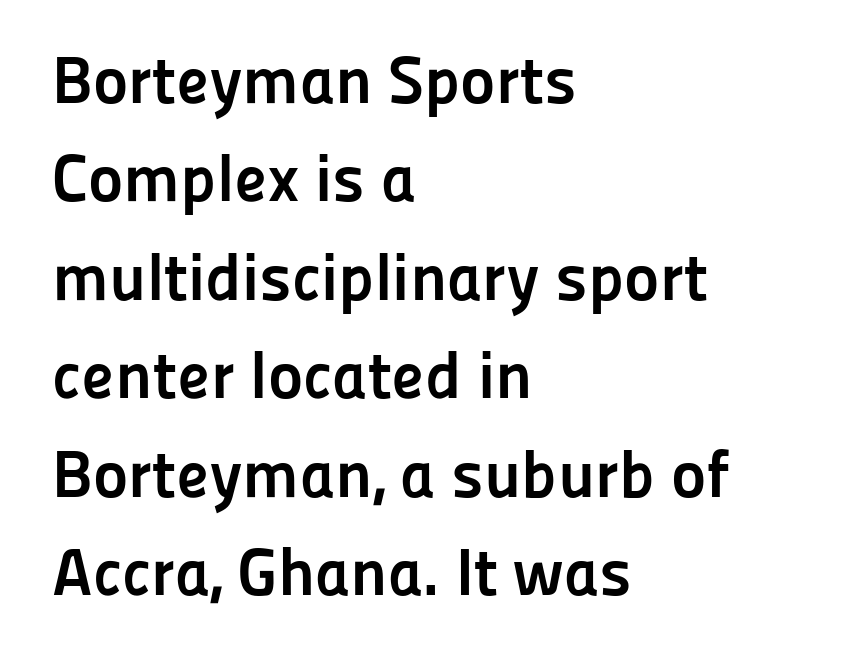
The image shows 67 px semibold sans-serif type, upright; set left-aligned, normal line spacing (1.47x), normal letter spacing, not underlined; low stroke contrast and a medium x-height.
